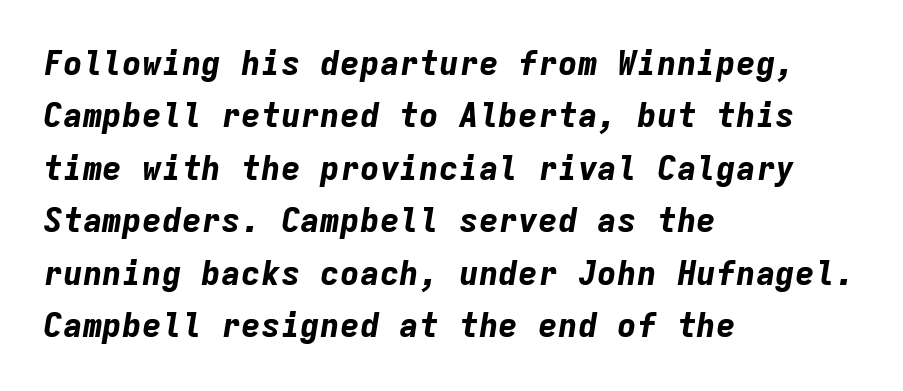
{"italic": "yes", "lean": "right", "slant_degrees": 9, "bold": "yes", "weight": "bold", "width": "normal", "stroke_contrast": "low", "x_height": "medium", "monospaced": "yes", "underline": "no", "align": "left", "line_spacing": "normal", "line_spacing_ratio": 1.59, "letter_spacing": "normal", "letter_spacing_em": 0.0, "glyph_px": 33}
